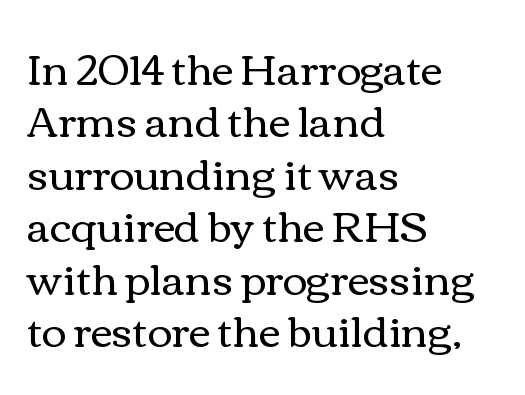
{"italic": "no", "bold": "no", "weight": "regular", "width": "wide", "stroke_contrast": "medium", "x_height": "medium", "monospaced": "no", "underline": "no", "align": "left", "line_spacing": "normal", "line_spacing_ratio": 1.25, "letter_spacing": "normal", "letter_spacing_em": 0.0, "glyph_px": 42}
